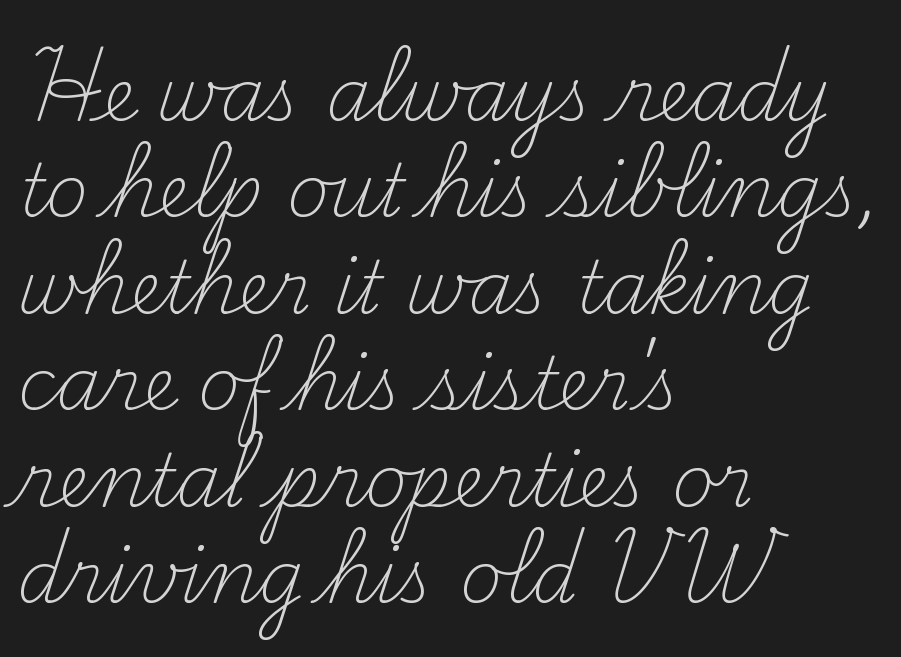
The image shows 72 px light type; set left-aligned, normal line spacing (1.34x), normal letter spacing, not underlined; medium stroke contrast and a small x-height.
